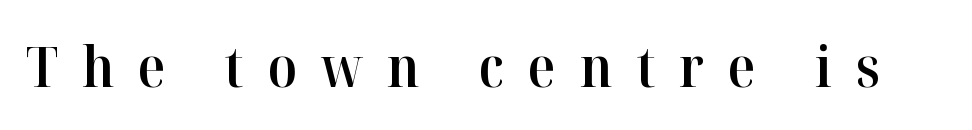
Characters remain perfectly vertical along every line. Unmarked baselines from the first word to the last. I'd describe the lettering as semibold — firm but not a full bold. Serif or sans? Serif — the stroke terminals have little feet.
